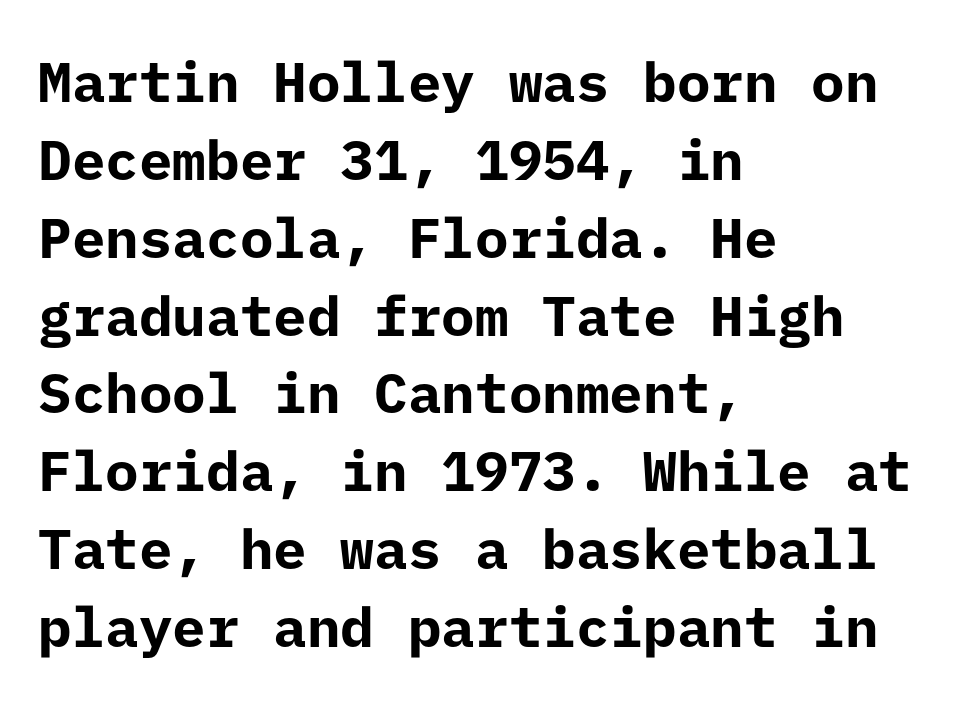
{"serif": "no", "italic": "no", "bold": "yes", "weight": "bold", "width": "normal", "stroke_contrast": "low", "x_height": "medium", "underline": "no", "align": "left", "line_spacing": "normal", "line_spacing_ratio": 1.39, "letter_spacing": "normal", "letter_spacing_em": 0.0, "glyph_px": 56}
